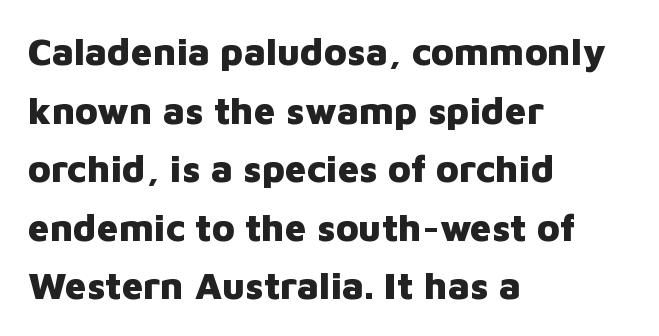
Is this a fixed-width face? No — the glyphs have proportional, varying widths. Serif or sans? Sans — the stroke terminals are bare. This rendering uses left alignment, leaving the right contour irregular. Only glyphs here, with clear space below each row. Heft: maximum for text — a bold. The letters stand upright; this is a roman face.
